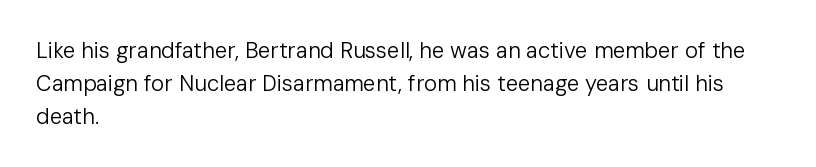
{"italic": "no", "bold": "no", "underline": "no", "align": "left", "line_spacing": "normal", "line_spacing_ratio": 1.49, "letter_spacing": "normal", "letter_spacing_em": 0.0, "glyph_px": 22}
